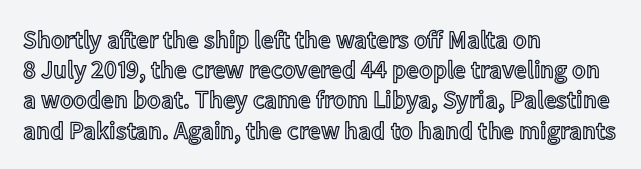
Q: Is the text italic (slanted)? A: No, it is upright.
Q: Is the text underlined? A: No.
Q: How is the paragraph aligned? A: Left-aligned.
Q: Is the spacing between letters normal or unusually wide? A: Normal.
